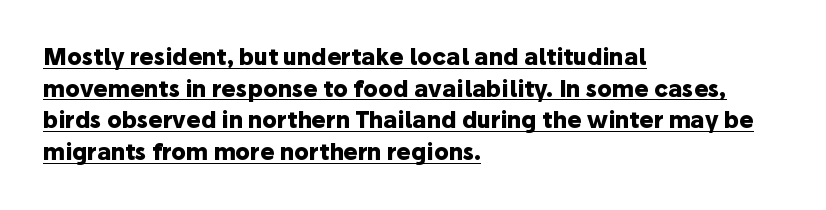
The axis of the letterforms is exactly vertical. Quick note: underline on. These lines sit exactly where default settings would place them. Each line starts at the same left margin while the right side varies. Characters follow at the spacing the type designer built in. How heavy is the stroke? Heavy — this is a bold.
